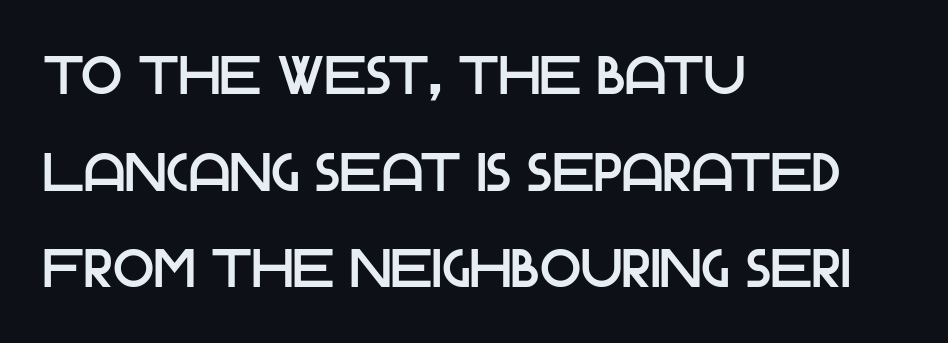
The image shows 54 px sans-serif type, upright; set left-aligned, line spacing 1.79x, normal letter spacing, not underlined; low stroke contrast and a large x-height.
